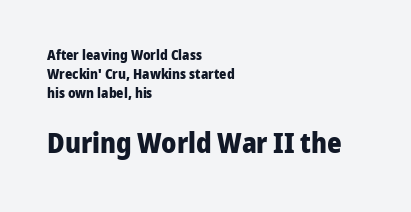
Line starts are locked; line ends wander. The baseline area is clear. What weight is shown? A full bold with thick strokes. The designer went with a sans here, leaving each stem footless. The letters stand straight up with perfectly vertical stems.
